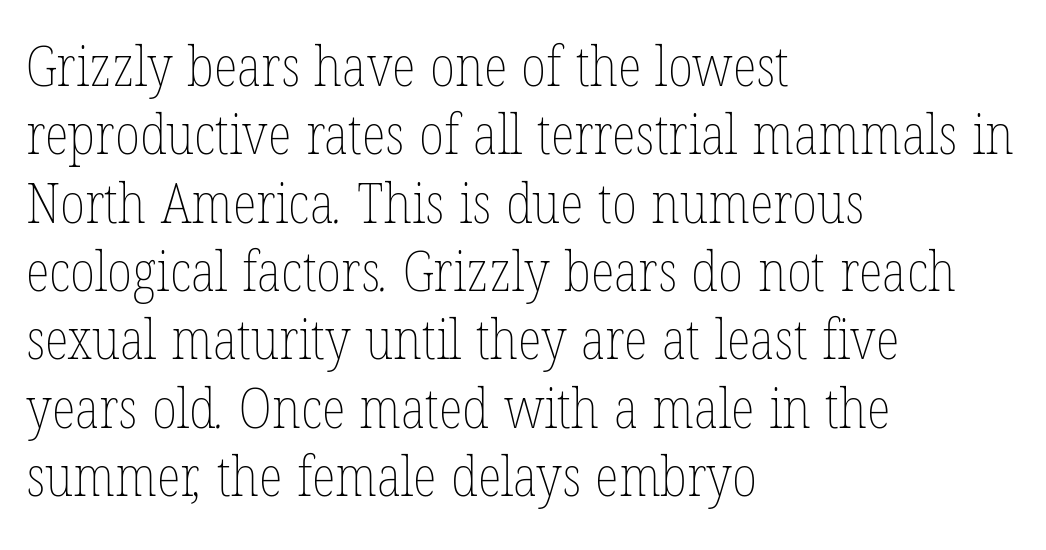
Q: Is the text bold? A: No.
Q: Is the text underlined? A: No.
Q: How is the paragraph aligned? A: Left-aligned.
Q: Is the spacing between letters normal or unusually wide? A: Normal.
Q: Width (condensed, normal, or wide)? A: Condensed.
Q: Stroke contrast? A: Low.
Q: x-height? A: Medium.
Q: Monospaced? A: No.
